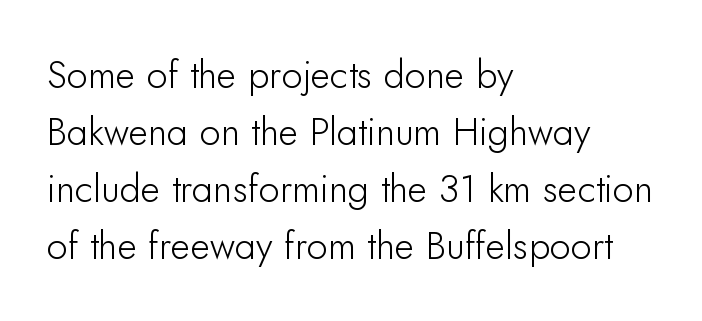
How are the letters spaced? Ordinarily, with no added tracking. The rendering uses natural spacing where letterforms have individual widths. Descenders hang freely into open space. A sans-serif font was chosen for this passage. Every row of glyphs begins at an identical x-position on the left. Does the lettering tilt? It doesn't — this is upright.
